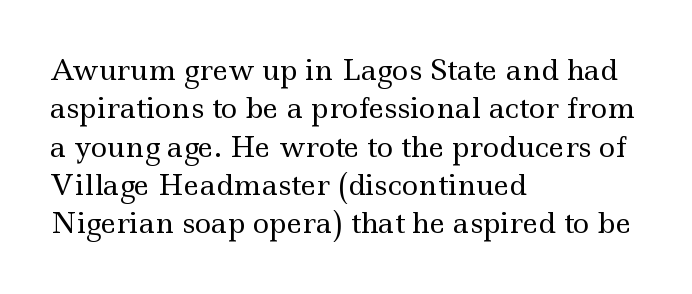
The image shows 28 px regular-weight, wide serif type, upright; set left-aligned, normal line spacing (1.37x), normal letter spacing, not underlined; a small x-height.
